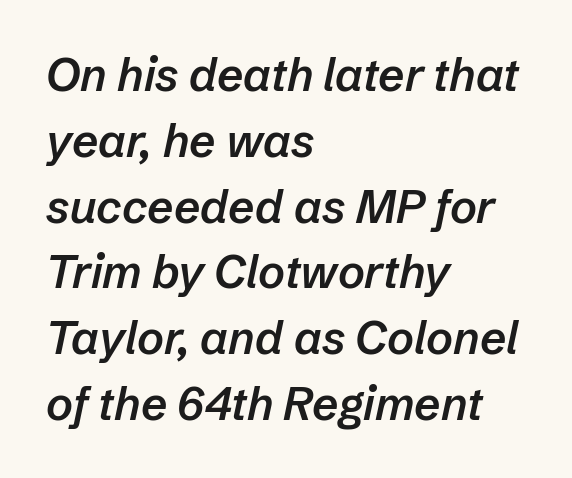
Q: Is the text bold? A: Semi-bold.
Q: Is the text italic (slanted)? A: Yes, it leans right by about 12 degrees.
Q: Is the text underlined? A: No.
Q: How is the paragraph aligned? A: Left-aligned.
Q: Is the spacing between letters normal or unusually wide? A: Normal.
Q: Is the spacing between lines tight, normal or loose? A: Normal.
Q: Width (condensed, normal, or wide)? A: Normal.
Q: Stroke contrast? A: Low.
Q: x-height? A: Medium.
Q: Monospaced? A: No.
